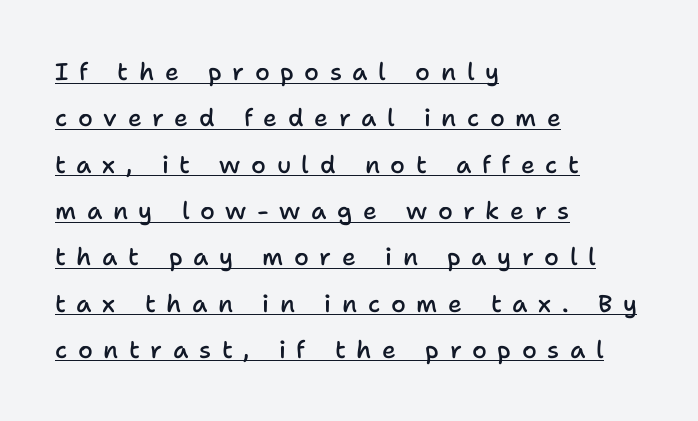
The image shows 24 px text type, upright; set left-aligned, loose line spacing (1.93x), unusually wide letter spacing (+0.44 em), underlined.
